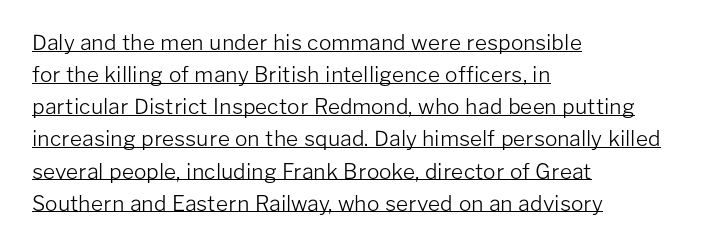
Inter-character spacing is left at the font's built-in metrics. Layout note: lines flush left. Students, observe: this is what conventionally led text looks like. You can tell it's not italic because the verticals are truly vertical.
